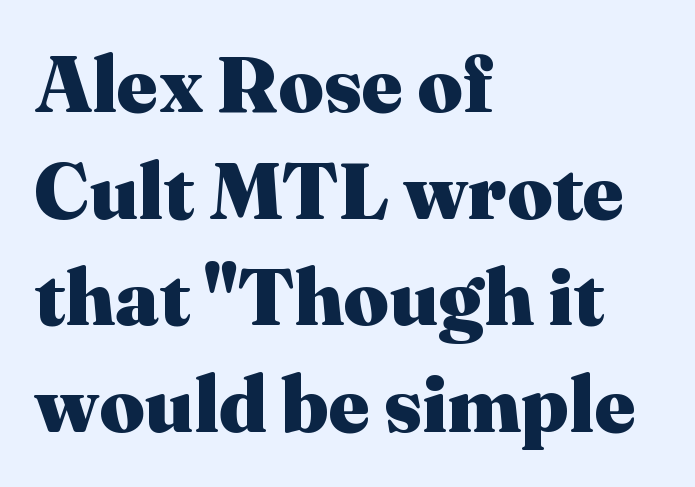
{"serif": "yes", "italic": "no", "bold": "yes", "weight": "heavy", "width": "normal", "stroke_contrast": "medium", "x_height": "medium", "monospaced": "no", "underline": "no", "align": "left", "line_spacing": "normal", "line_spacing_ratio": 1.35, "letter_spacing": "normal", "letter_spacing_em": 0.0, "glyph_px": 79}
